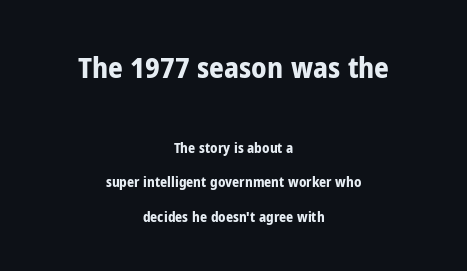
The image shows 29 px bold, condensed sans-serif type, upright; set centered, loose line spacing (2.47x), normal letter spacing, not underlined; the first (top) block is 2.07x larger; low stroke contrast and a medium x-height.
